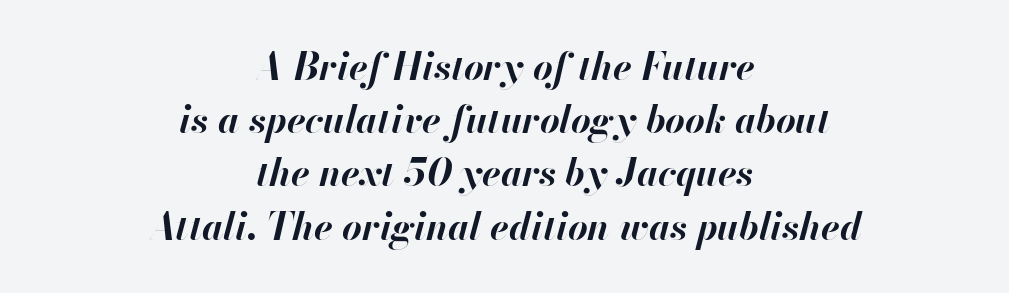
The image shows 38 px bold type, italic (leaning right); set centered, normal line spacing (1.4x), normal letter spacing, not underlined; high stroke contrast and a small x-height.
